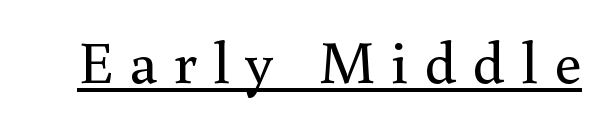
Descenders here cross a horizontal rule under the line. Are there feet on the stems? There are — it's a serif. Italic: no, the glyphs are upright roman. Bold? No — there's no thickening of the strokes. The type is letterspaced generously, with wide tracking. Here the designer chose a conventional face with non-uniform glyph widths.
